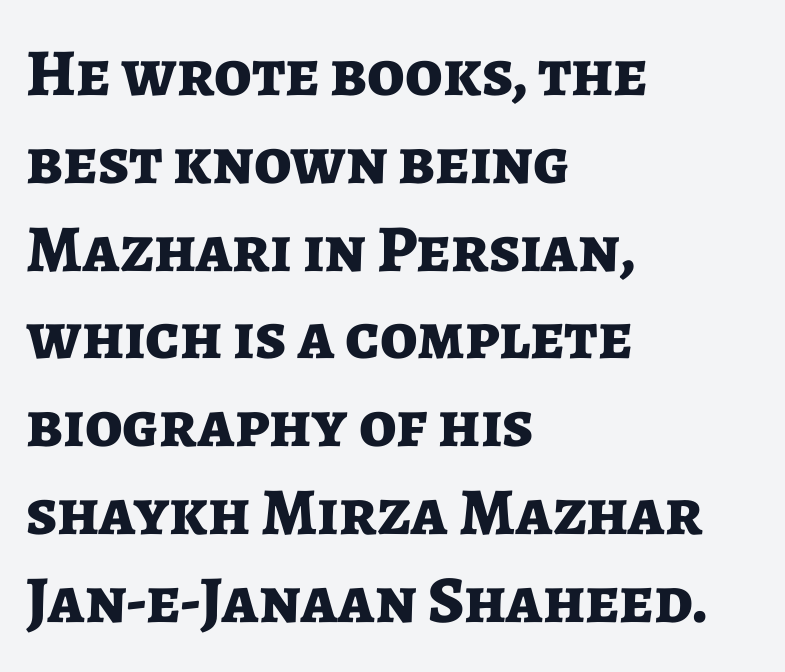
Successive baselines arrive at the customary interval. Caption: standard tracking, unaltered. The rendering uses natural spacing where letterforms have individual widths. Serif or sans? Sans — the stroke terminals are bare. The glyphs have the mass of a bold cut.
